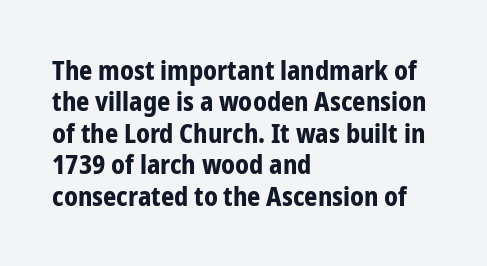
Q: Is the text bold? A: Yes.
Q: Is the text italic (slanted)? A: No, it is upright.
Q: Is the text underlined? A: No.
Q: How is the paragraph aligned? A: Left-aligned.
Q: Is the spacing between letters normal or unusually wide? A: Normal.
